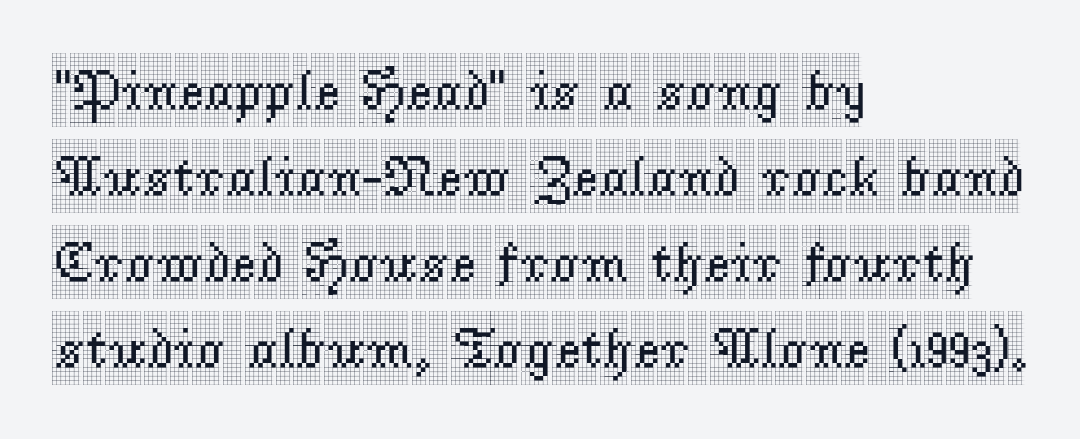
The image shows 57 px condensed serif type, upright; set left-aligned, normal line spacing (1.51x), normal letter spacing, not underlined; a large x-height.
